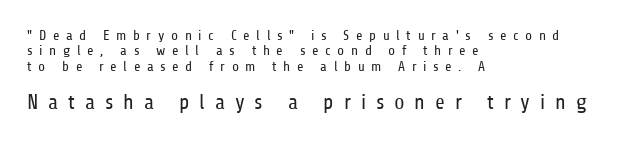
Q: Is the text bold? A: No.
Q: Is the text italic (slanted)? A: No, it is upright.
Q: Is the text underlined? A: No.
Q: How is the paragraph aligned? A: Left-aligned.
Q: Is the spacing between letters normal or unusually wide? A: Unusually wide.
Q: Is the spacing between lines tight, normal or loose? A: Tight.
Q: Which block of text is set in a larger size, the first (top) or the second (bottom)? A: The second (bottom) one.
